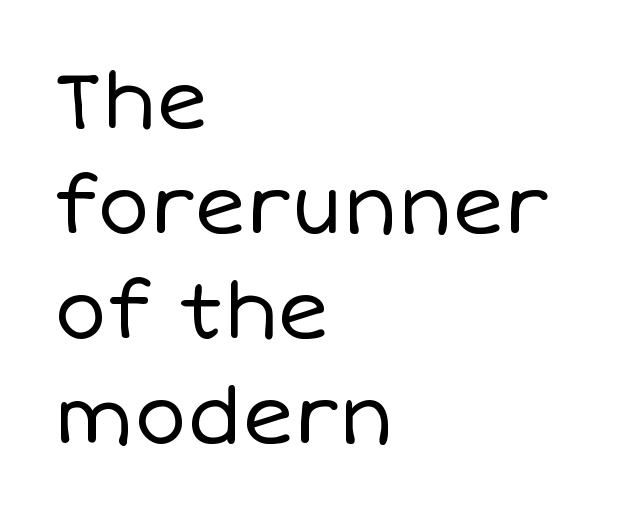
Q: Is the text bold? A: No.
Q: Is the text italic (slanted)? A: No, it is upright.
Q: Is the text underlined? A: No.
Q: How is the paragraph aligned? A: Left-aligned.
Q: Is the spacing between letters normal or unusually wide? A: Normal.
Q: Is the spacing between lines tight, normal or loose? A: Normal.
Q: Width (condensed, normal, or wide)? A: Normal.
Q: Stroke contrast? A: Low.
Q: x-height? A: Large.
Q: Monospaced? A: No.
